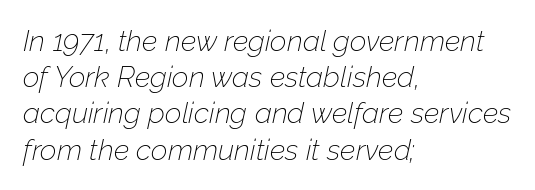
Any mark beneath the type? The region is blank. Italic? Definitely — the glyphs are oblique. Each line starts at the same left margin while the right side varies. The letters advance in unequal steps, a hallmark of proportional type. These glyphs show unthickened strokes, regular width or finer.
